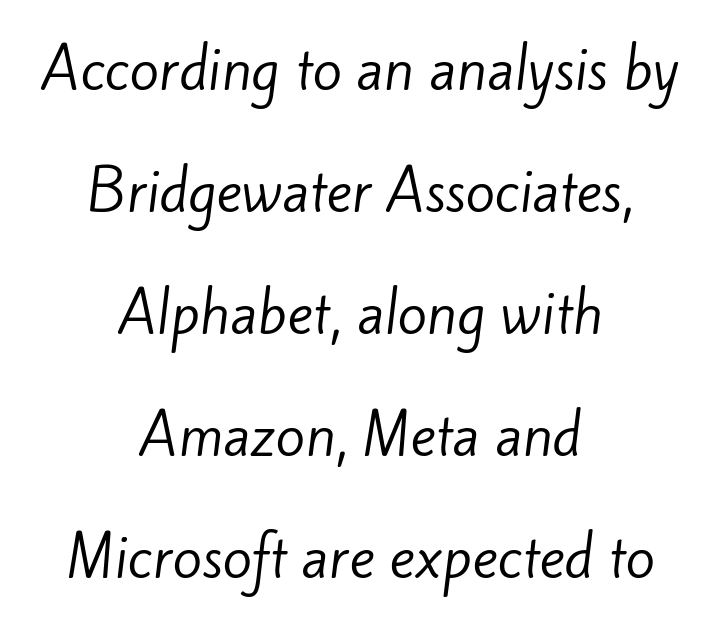
The gaps between neighbouring characters are ordinary and unremarkable. Vertically, the passage feels expansive, rows floating well apart. Think of a printed novel: that variable character pitch is what you see here. Each letter's strokes conclude bluntly, with no projecting serifs. The space beneath each line is pristine and unruled. The font is comparable to plain body text, perhaps lighter.
